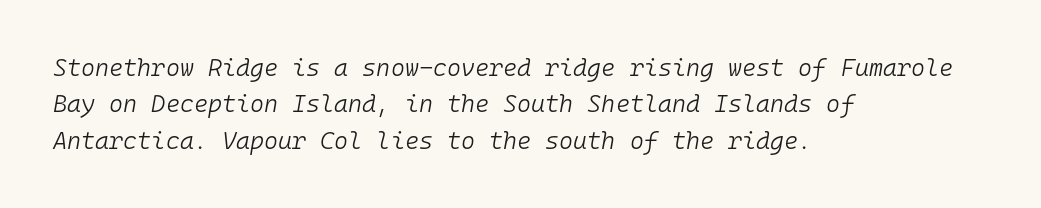
The lines in this sample share a left origin and differ only in where they stop. Stems and bowls with no extra thickness — not bold. In terms of posture, this sample is oblique. The specimen omits any rule beneath the text block's lines.
